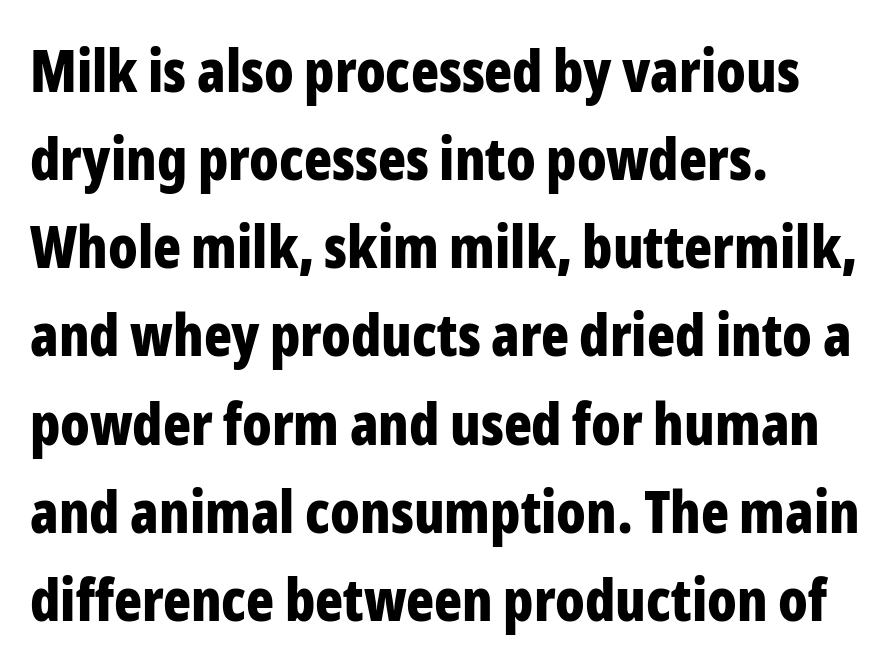
Q: Is the text bold? A: Yes.
Q: Is the text italic (slanted)? A: No, it is upright.
Q: Is the typeface a serif or a sans-serif typeface? A: Sans-serif.
Q: Is the text underlined? A: No.
Q: How is the paragraph aligned? A: Left-aligned.
Q: Is the spacing between letters normal or unusually wide? A: Normal.
Q: Is the spacing between lines tight, normal or loose? A: Normal.
Q: Width (condensed, normal, or wide)? A: Condensed.
Q: Stroke contrast? A: Low.
Q: x-height? A: Medium.
Q: Monospaced? A: No.
